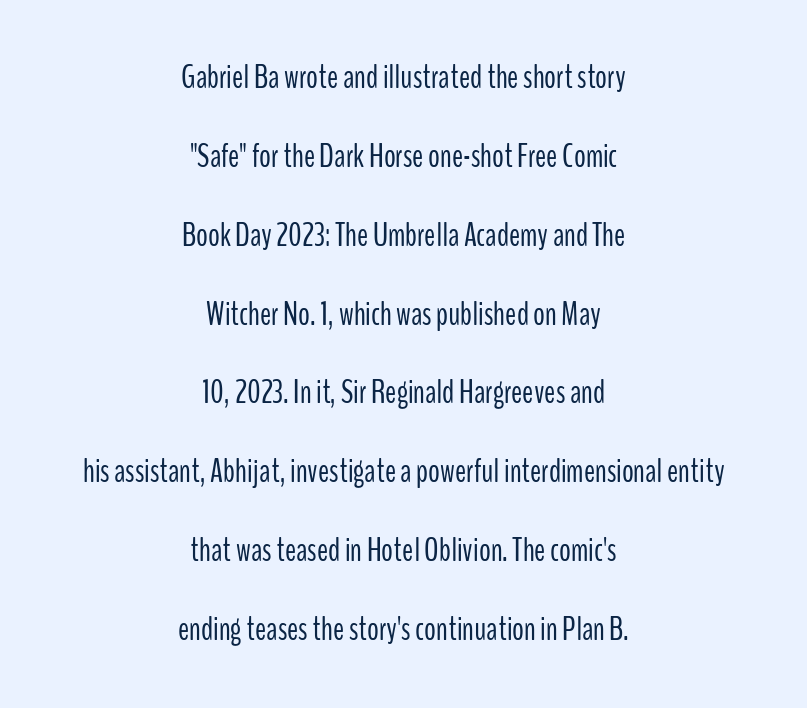
In terms of letterspacing, this is plain default setting. The face used here is proportionally spaced, like ordinary book or web type. Italic: no, the glyphs are upright roman. Every row of glyphs is offset so its center matches the block's center. What's the leading like? Stretched, with rows far apart.
